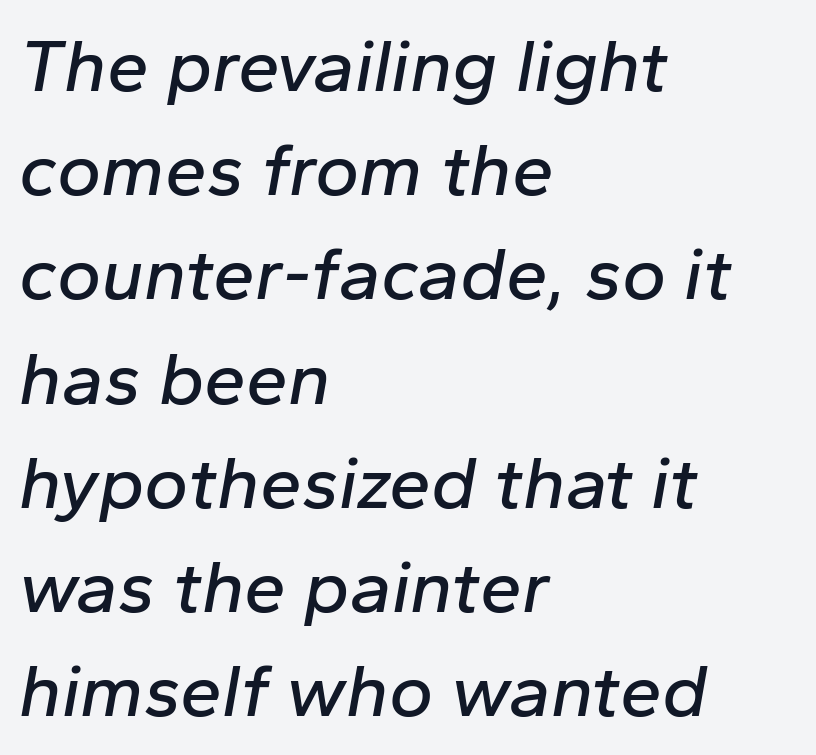
Q: Is the text italic (slanted)? A: Yes, it leans right by about 10 degrees.
Q: Is the text underlined? A: No.
Q: How is the paragraph aligned? A: Left-aligned.
Q: Is the spacing between letters normal or unusually wide? A: Normal.
Q: Is the spacing between lines tight, normal or loose? A: Normal.
Q: Width (condensed, normal, or wide)? A: Normal.
Q: Stroke contrast? A: Low.
Q: x-height? A: Medium.
Q: Monospaced? A: No.
